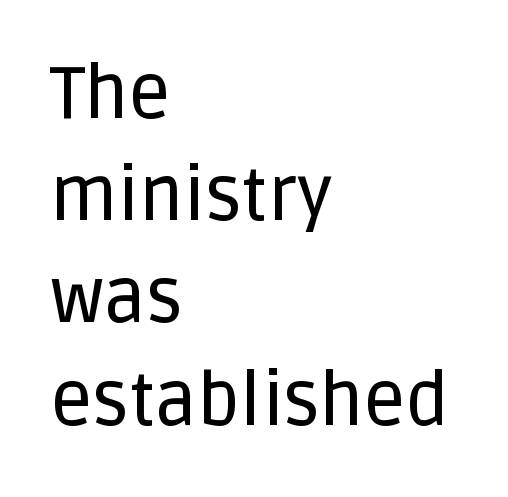
Q: Is the text italic (slanted)? A: No, it is upright.
Q: Is the typeface a serif or a sans-serif typeface? A: Sans-serif.
Q: Is the text underlined? A: No.
Q: How is the paragraph aligned? A: Left-aligned.
Q: Is the spacing between letters normal or unusually wide? A: Normal.
Q: Is the spacing between lines tight, normal or loose? A: Normal.
Q: Width (condensed, normal, or wide)? A: Normal.
Q: Stroke contrast? A: Low.
Q: x-height? A: Large.
Q: Monospaced? A: No.
